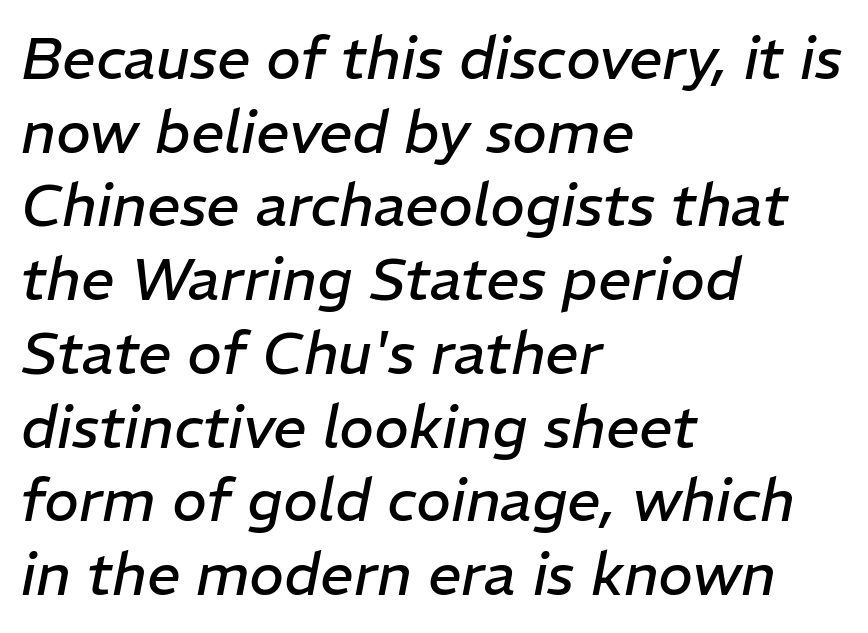
These lines are rendered in a variable-pitch font. Observe the lean: these are italic letterforms. This sample keeps an unexceptional amount of space between lines. Underlining? Definitely not there. A light-to-regular cut is what we see here.
